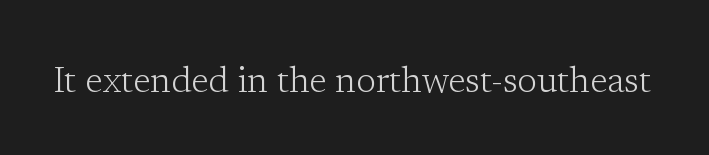
Q: Is the text bold? A: No.
Q: Is the text italic (slanted)? A: No, it is upright.
Q: Is the typeface a serif or a sans-serif typeface? A: Serif.
Q: Is the text underlined? A: No.
Q: Is the spacing between letters normal or unusually wide? A: Normal.
Q: Width (condensed, normal, or wide)? A: Normal.
Q: Stroke contrast? A: Low.
Q: x-height? A: Medium.
Q: Monospaced? A: No.
